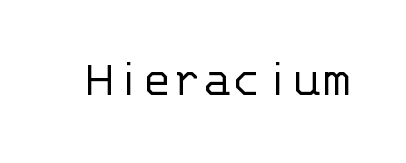
{"serif": "no", "italic": "no", "bold": "no", "weight": "light", "width": "normal", "stroke_contrast": "low", "x_height": "large", "monospaced": "yes", "underline": "no", "letter_spacing": "normal", "letter_spacing_em": 0.0, "glyph_px": 55}
